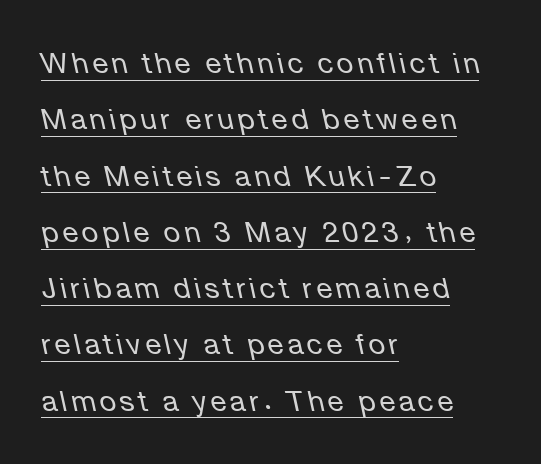
{"italic": "yes", "lean": "left", "slant_degrees": 12, "bold": "no", "weight": "regular", "width": "normal", "stroke_contrast": "low", "x_height": "medium", "monospaced": "no", "underline": "yes", "align": "left", "line_spacing": "loose", "line_spacing_ratio": 1.94, "glyph_px": 29}
